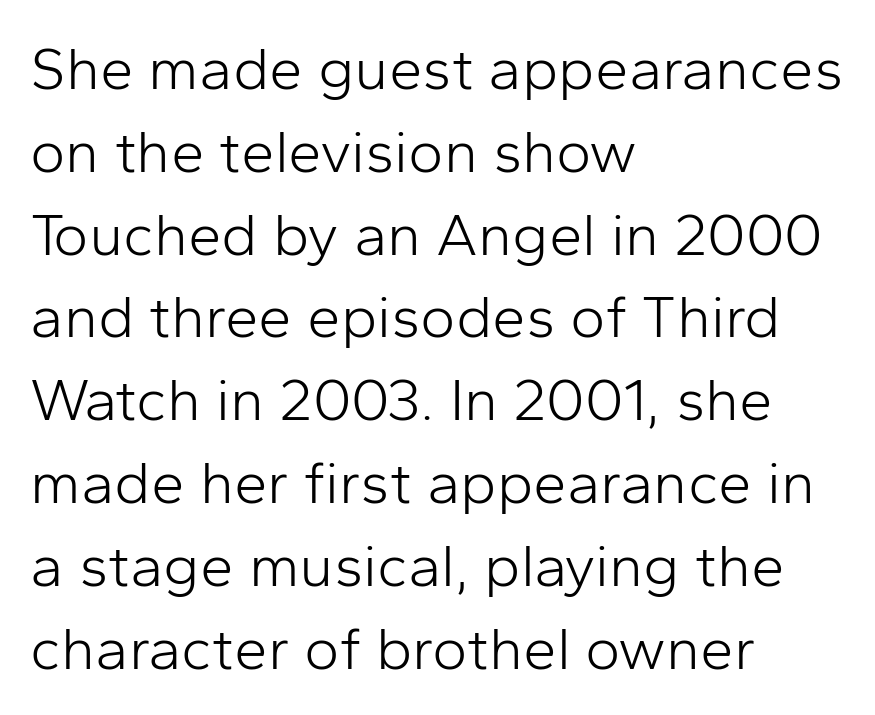
{"serif": "no", "italic": "no", "bold": "no", "weight": "light", "width": "normal", "stroke_contrast": "low", "x_height": "medium", "monospaced": "no", "underline": "no", "align": "left", "line_spacing": "normal", "line_spacing_ratio": 1.38, "letter_spacing": "normal", "letter_spacing_em": 0.0, "glyph_px": 60}
